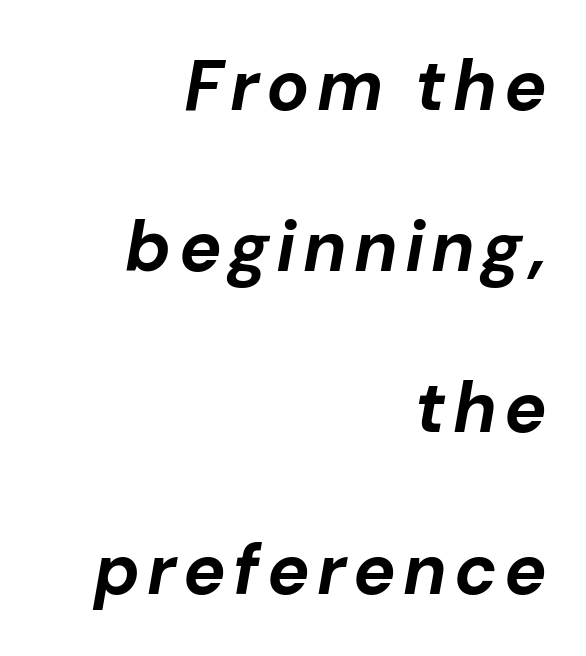
{"italic": "yes", "lean": "right", "slant_degrees": 10, "bold": "yes", "weight": "bold", "width": "normal", "stroke_contrast": "low", "x_height": "medium", "monospaced": "no", "underline": "no", "align": "right", "line_spacing": "loose", "line_spacing_ratio": 2.27, "glyph_px": 71}
